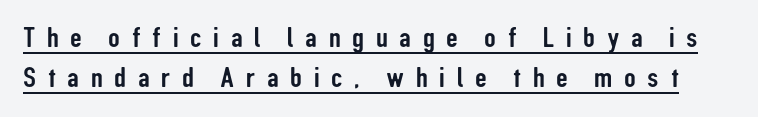
Letterform terminals end flat and unadorned throughout the passage. This sample carries an underscore along the baseline area. Ascenders rise straight up at ninety degrees. Characters follow at a spacing far wider than the type designer built in. Spacing verdict: proportional, widths tailored to each character.
